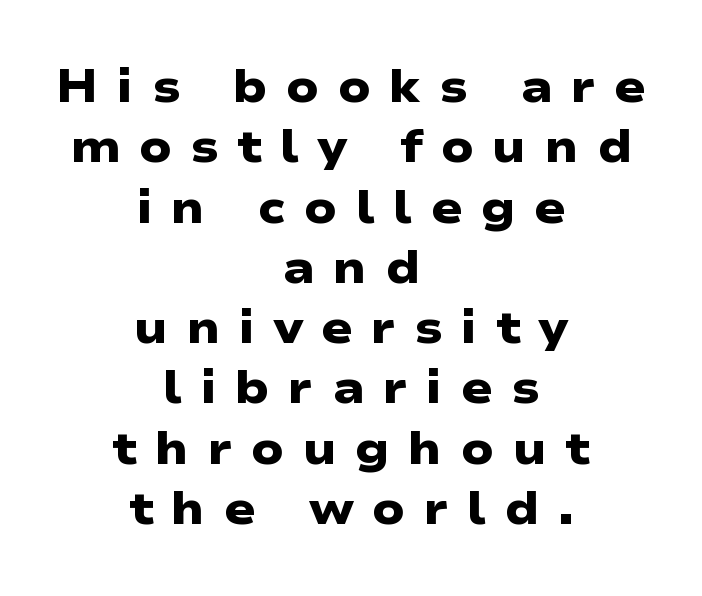
The lines are quadded center. The rendering uses natural spacing where letterforms have individual widths. Weight: bold. Normally led — the rows are evenly, conventionally spaced.
